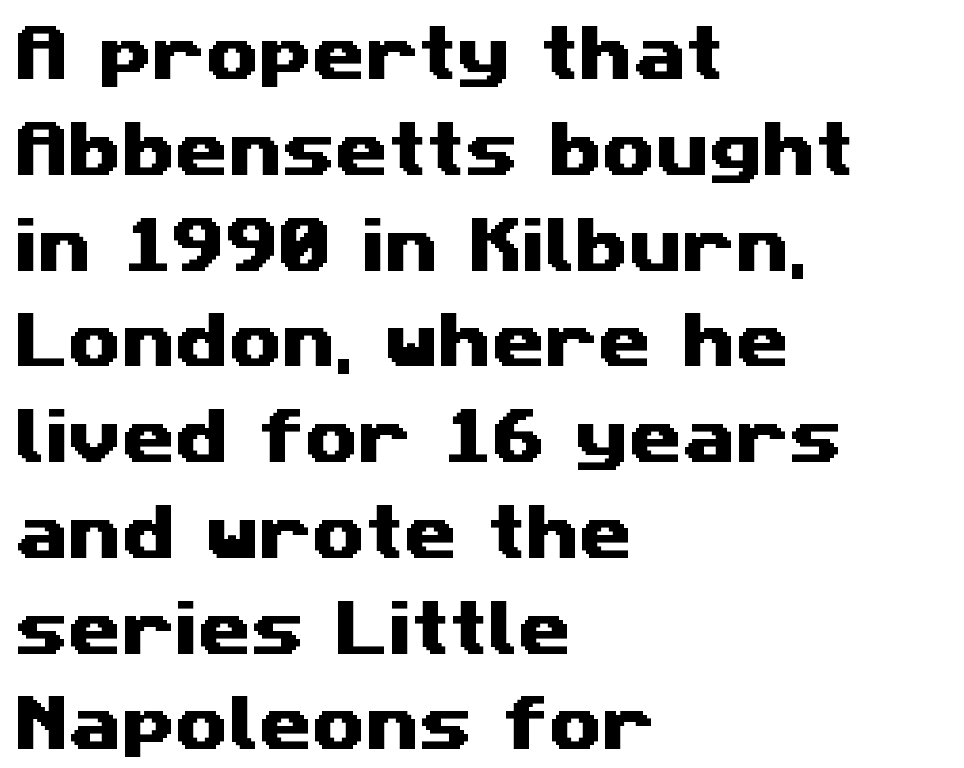
The image shows 61 px wide sans-serif type; set left-aligned, normal line spacing (1.57x), normal letter spacing, not underlined; medium stroke contrast and a medium x-height.
